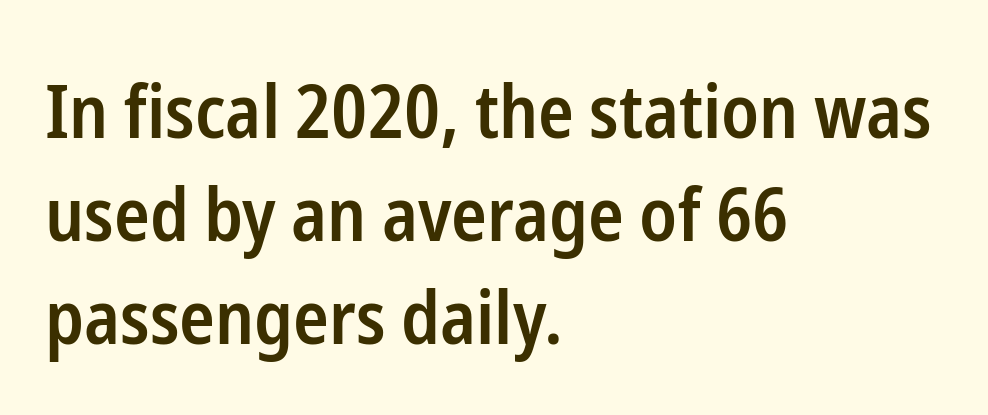
Q: Is the text bold? A: Semi-bold.
Q: Is the text italic (slanted)? A: No, it is upright.
Q: Is the typeface a serif or a sans-serif typeface? A: Sans-serif.
Q: Is the text underlined? A: No.
Q: How is the paragraph aligned? A: Left-aligned.
Q: Is the spacing between letters normal or unusually wide? A: Normal.
Q: Is the spacing between lines tight, normal or loose? A: Normal.
Q: Width (condensed, normal, or wide)? A: Condensed.
Q: Stroke contrast? A: Low.
Q: x-height? A: Medium.
Q: Monospaced? A: No.
